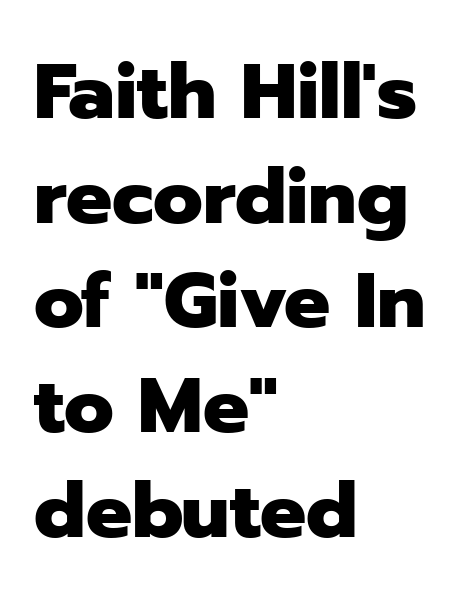
Q: Is the text bold? A: Yes.
Q: Is the text italic (slanted)? A: No, it is upright.
Q: Is the typeface a serif or a sans-serif typeface? A: Sans-serif.
Q: Is the text underlined? A: No.
Q: How is the paragraph aligned? A: Left-aligned.
Q: Is the spacing between letters normal or unusually wide? A: Normal.
Q: Is the spacing between lines tight, normal or loose? A: Normal.
Q: Width (condensed, normal, or wide)? A: Normal.
Q: Stroke contrast? A: Low.
Q: x-height? A: Medium.
Q: Monospaced? A: No.
